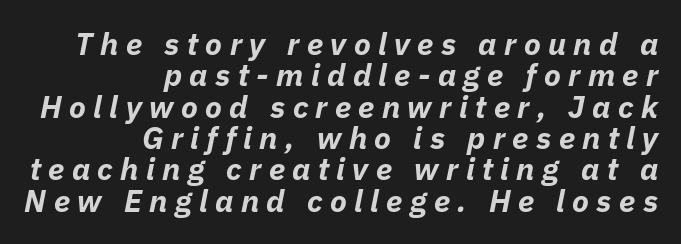
The image shows 31 px bold type, italic (leaning right); set right-aligned, tight line spacing (1.01x), unusually wide letter spacing (+0.24 em), not underlined; low stroke contrast and a medium x-height.
